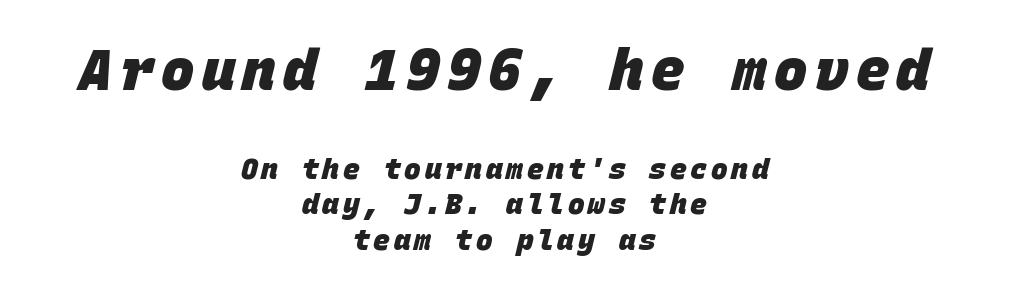
{"serif": "no", "bold": "yes", "weight": "heavy", "width": "normal", "stroke_contrast": "low", "x_height": "large", "monospaced": "yes", "underline": "no", "align": "center", "line_spacing": "normal", "line_spacing_ratio": 1.27, "larger_block": "first", "size_ratio": 2.0, "glyph_px": 56}
